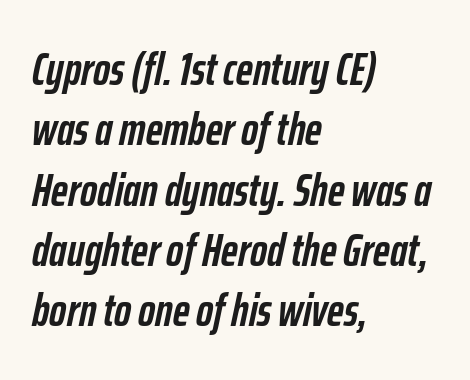
{"italic": "yes", "lean": "right", "slant_degrees": 12, "bold": "yes", "weight": "semibold", "width": "condensed", "stroke_contrast": "low", "x_height": "medium", "monospaced": "no", "underline": "no", "align": "left", "line_spacing": "normal", "line_spacing_ratio": 1.31, "letter_spacing": "normal", "letter_spacing_em": 0.0, "glyph_px": 46}
